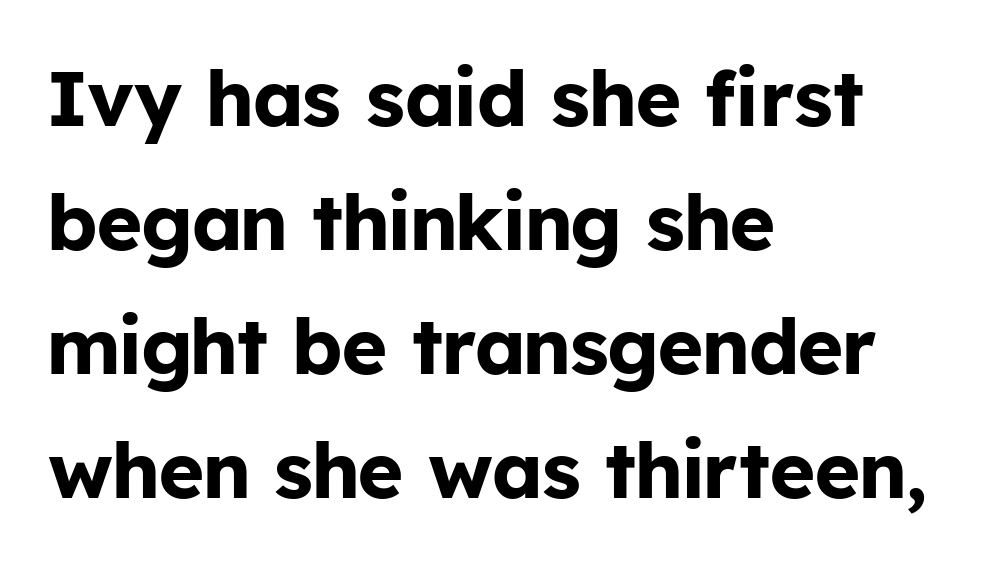
Q: Is the text bold? A: Yes.
Q: Is the text italic (slanted)? A: No, it is upright.
Q: Is the typeface a serif or a sans-serif typeface? A: Sans-serif.
Q: Is the text underlined? A: No.
Q: How is the paragraph aligned? A: Left-aligned.
Q: Is the spacing between letters normal or unusually wide? A: Normal.
Q: Is the spacing between lines tight, normal or loose? A: Normal.
Q: Width (condensed, normal, or wide)? A: Normal.
Q: Stroke contrast? A: Low.
Q: x-height? A: Medium.
Q: Monospaced? A: No.
